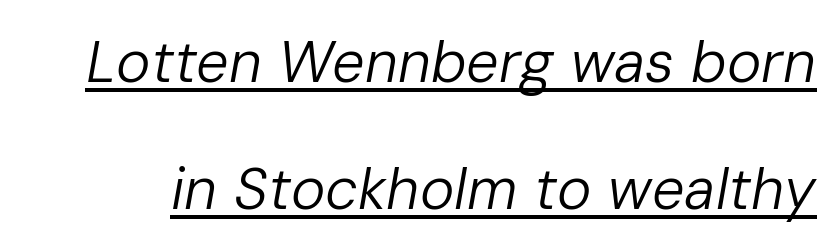
{"italic": "yes", "lean": "right", "slant_degrees": 10, "bold": "no", "weight": "regular", "width": "normal", "stroke_contrast": "low", "x_height": "medium", "monospaced": "no", "underline": "yes", "line_spacing": "loose", "line_spacing_ratio": 2.19, "letter_spacing": "normal", "letter_spacing_em": 0.0, "glyph_px": 58}
